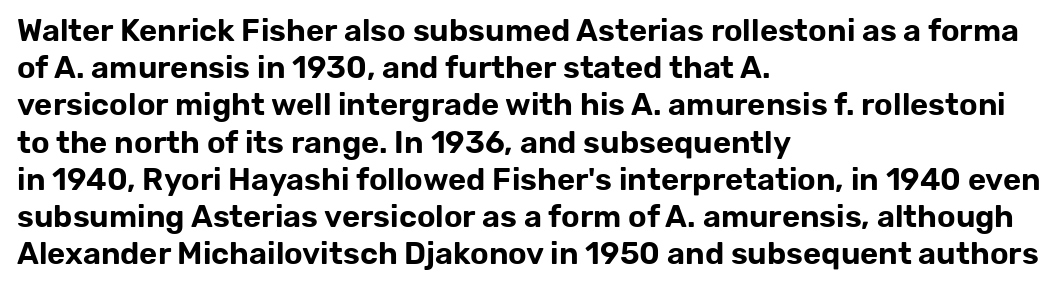
{"serif": "no", "italic": "no", "width": "normal", "stroke_contrast": "low", "x_height": "medium", "monospaced": "no", "underline": "no", "align": "left", "line_spacing_ratio": 1.2, "letter_spacing": "normal", "letter_spacing_em": 0.0, "glyph_px": 31}
